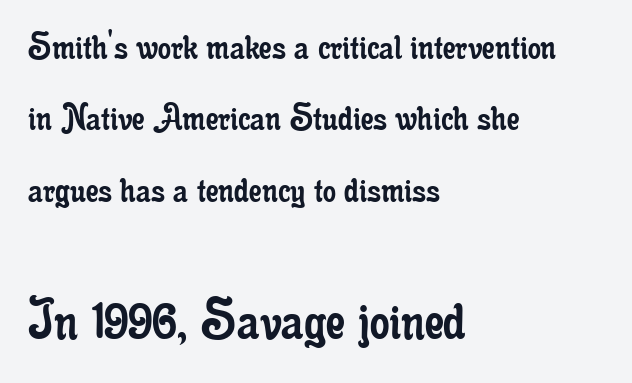
The image shows 62 px regular-weight, condensed serif type, upright; set left-aligned, line spacing 1.74x, normal letter spacing, not underlined; the second (bottom) block is 1.51x larger; low stroke contrast and a small x-height.
